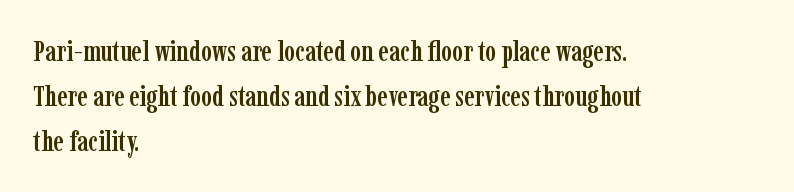
The image shows 29 px condensed serif type, upright; set left-aligned, normal line spacing (1.55x), normal letter spacing, not underlined; low stroke contrast and a medium x-height.
